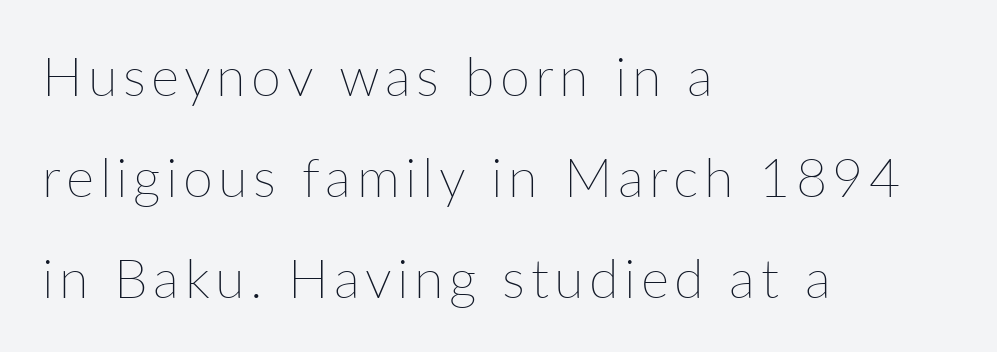
Q: Is the text bold? A: No.
Q: Is the text italic (slanted)? A: No, it is upright.
Q: Is the text underlined? A: No.
Q: How is the paragraph aligned? A: Left-aligned.
Q: Width (condensed, normal, or wide)? A: Normal.
Q: Stroke contrast? A: Low.
Q: x-height? A: Medium.
Q: Monospaced? A: No.
